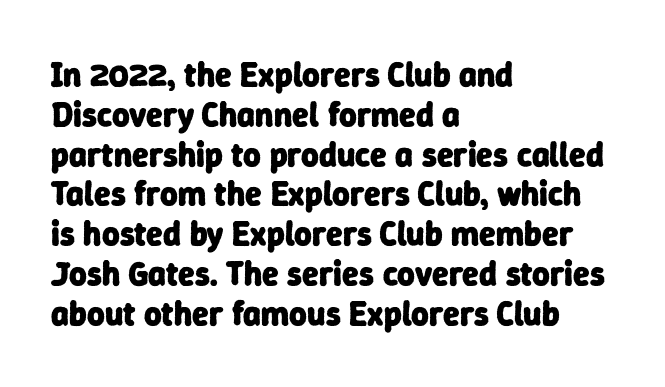
{"serif": "no", "bold": "yes", "weight": "heavy", "width": "normal", "stroke_contrast": "low", "x_height": "medium", "monospaced": "no", "underline": "no", "align": "left", "line_spacing_ratio": 1.17, "letter_spacing": "normal", "letter_spacing_em": 0.0, "glyph_px": 34}
